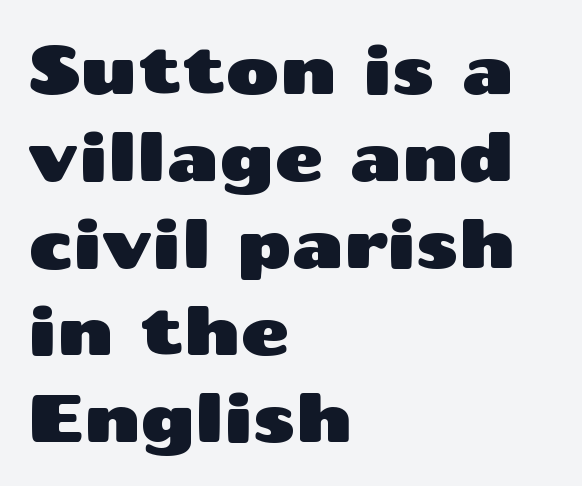
Regarding leading, the lines here are spaced in the standard way. The passage shown is typed in a proportional face where columns would drift. Tracking value appears to be zero — textbook default spacing. Rendered with straight, roman letterforms. A sans-serif font was chosen for this passage.
